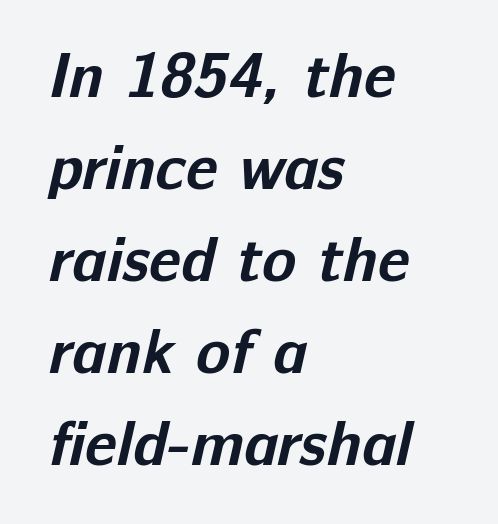
Rule under the text: the space is simply empty. Does the weight exceed regular? Yes, all the way to bold. The passage shown is typeset with a sans-serif family. Standard letterfit; no display-style spreading of the glyphs. Do the characters align in a grid? No, the font is proportional.
